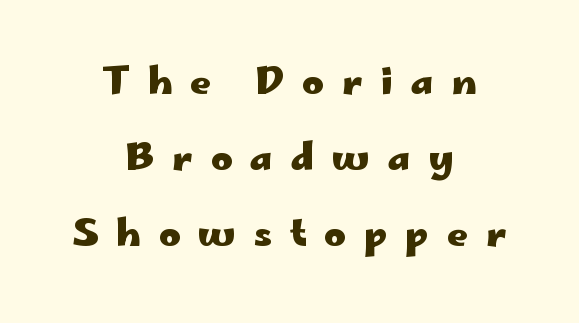
{"serif": "no", "italic": "no", "bold": "yes", "weight": "heavy", "width": "wide", "stroke_contrast": "low", "x_height": "small", "monospaced": "no", "underline": "no", "align": "center", "line_spacing": "loose", "line_spacing_ratio": 2.05, "letter_spacing": "wide", "letter_spacing_em": 0.48, "glyph_px": 37}
